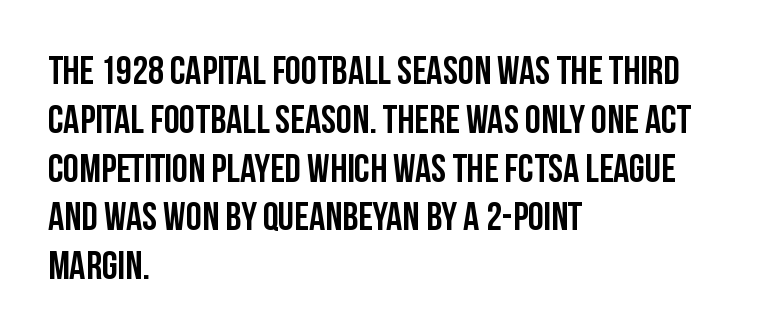
The image shows 40 px semibold, condensed sans-serif type, upright; set left-aligned, line spacing 1.22x, normal letter spacing, not underlined; low stroke contrast and a large x-height.
